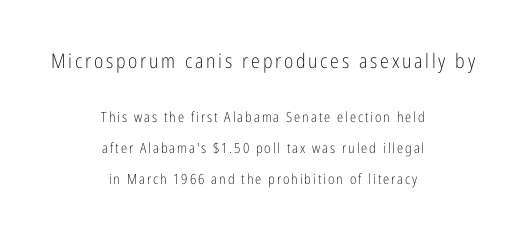
Q: Is the text bold? A: No.
Q: Is the text italic (slanted)? A: No, it is upright.
Q: Is the text underlined? A: No.
Q: How is the paragraph aligned? A: Centered.
Q: Is the spacing between lines tight, normal or loose? A: Loose.
Q: Which block of text is set in a larger size, the first (top) or the second (bottom)? A: The first (top) one.
